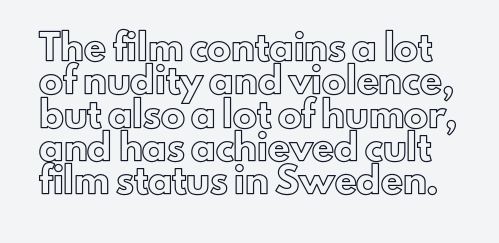
The image shows 24 px text type, upright; set normal line spacing (1.39x), normal letter spacing, not underlined.
